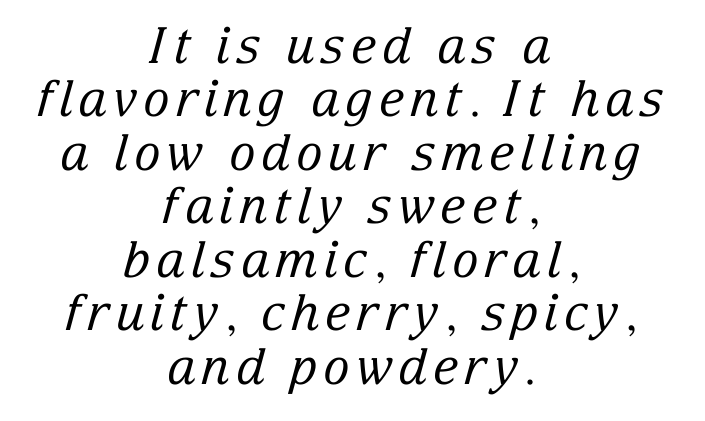
{"serif": "yes", "italic": "yes", "lean": "right", "slant_degrees": 15, "bold": "no", "weight": "regular", "width": "normal", "stroke_contrast": "low", "x_height": "medium", "monospaced": "no", "underline": "no", "align": "center", "line_spacing": "tight", "line_spacing_ratio": 1.07, "glyph_px": 50}
